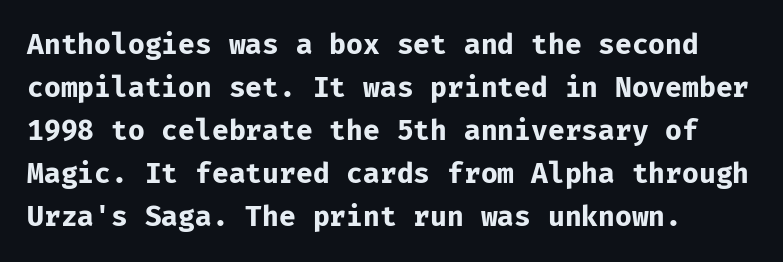
The image shows 28 px bold sans-serif type, upright, monospaced; set left-aligned, normal line spacing (1.54x), normal letter spacing, not underlined; low stroke contrast and a medium x-height.
